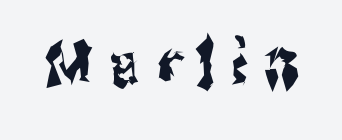
{"serif": "no", "italic": "no", "width": "condensed", "stroke_contrast": "medium", "x_height": "medium", "monospaced": "no", "underline": "no", "letter_spacing": "wide", "letter_spacing_em": 0.24, "glyph_px": 65}
